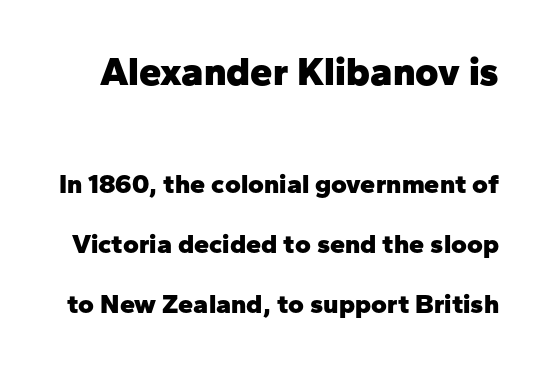
Q: Is the text bold? A: Yes.
Q: Is the text italic (slanted)? A: No, it is upright.
Q: Is the typeface a serif or a sans-serif typeface? A: Sans-serif.
Q: Is the text underlined? A: No.
Q: Is the spacing between letters normal or unusually wide? A: Normal.
Q: Is the spacing between lines tight, normal or loose? A: Loose.
Q: Which block of text is set in a larger size, the first (top) or the second (bottom)? A: The first (top) one.
Q: Width (condensed, normal, or wide)? A: Normal.
Q: Stroke contrast? A: Low.
Q: x-height? A: Medium.
Q: Monospaced? A: No.
